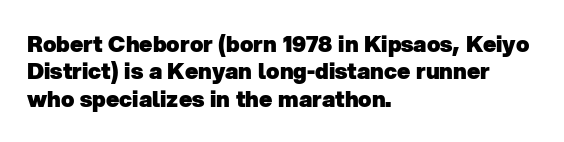
The image shows 22 px bold type; set left-aligned, normal line spacing (1.25x), normal letter spacing, not underlined.
